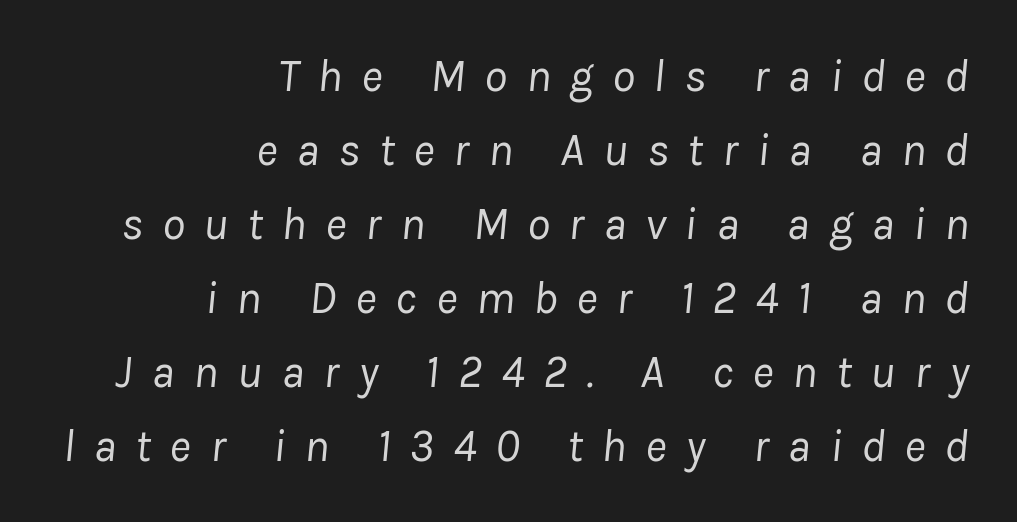
{"italic": "yes", "lean": "right", "slant_degrees": 8, "bold": "no", "weight": "regular", "width": "normal", "stroke_contrast": "low", "x_height": "medium", "monospaced": "no", "underline": "no", "align": "right", "line_spacing": "normal", "line_spacing_ratio": 1.61, "letter_spacing": "wide", "letter_spacing_em": 0.41, "glyph_px": 46}
